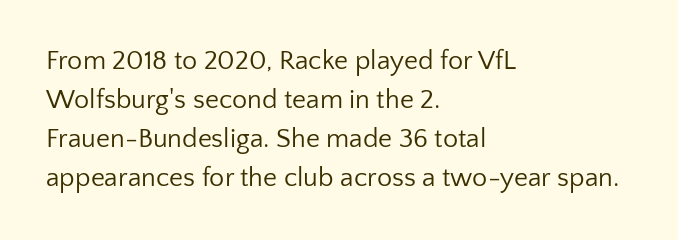
{"italic": "no", "bold": "no", "underline": "no", "align": "left", "line_spacing": "normal", "line_spacing_ratio": 1.44, "letter_spacing": "normal", "letter_spacing_em": 0.0, "glyph_px": 27}
